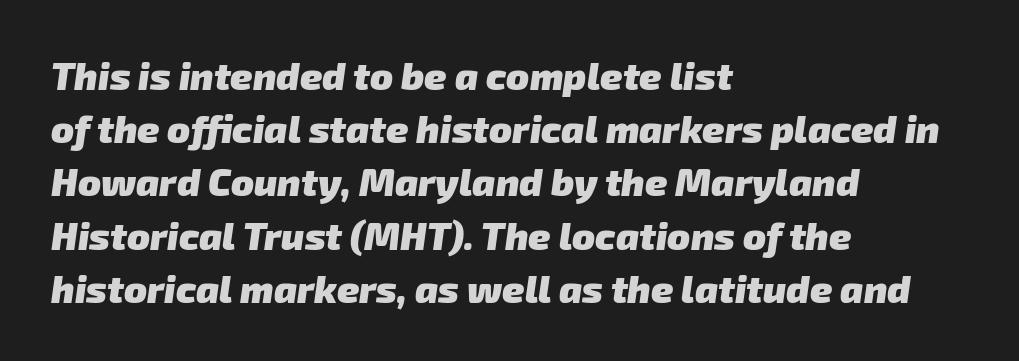
The image shows 38 px heavy sans-serif type; set left-aligned, normal line spacing (1.4x), normal letter spacing, not underlined; low stroke contrast and a medium x-height.
